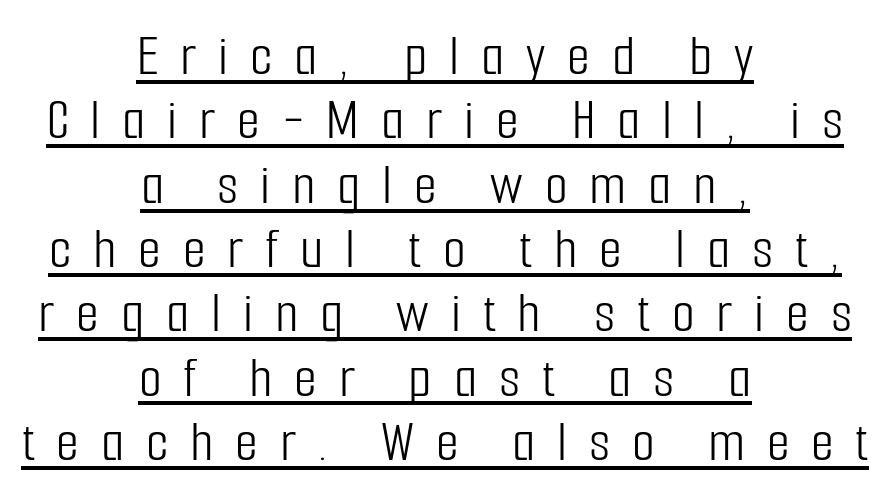
{"serif": "no", "italic": "no", "bold": "no", "weight": "light", "width": "condensed", "stroke_contrast": "low", "x_height": "medium", "monospaced": "no", "underline": "yes", "align": "center", "line_spacing": "tight", "line_spacing_ratio": 1.09, "letter_spacing": "wide", "letter_spacing_em": 0.37, "glyph_px": 59}
